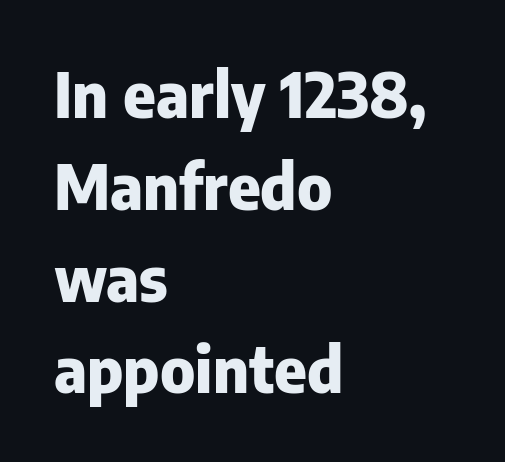
The paragraph has a hard left edge and a soft right edge. Any mark beneath the type? The region is blank. Each letter keeps its own natural width here, so spacing adapts to shape. Serifs: no, the terminals of the letterforms are clean.
